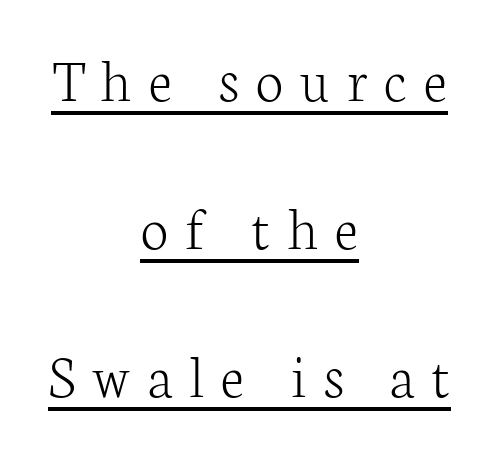
{"serif": "yes", "italic": "no", "bold": "no", "weight": "light", "width": "normal", "stroke_contrast": "low", "x_height": "medium", "monospaced": "no", "underline": "yes", "align": "center", "line_spacing": "loose", "line_spacing_ratio": 2.35, "letter_spacing": "wide", "letter_spacing_em": 0.27, "glyph_px": 63}
